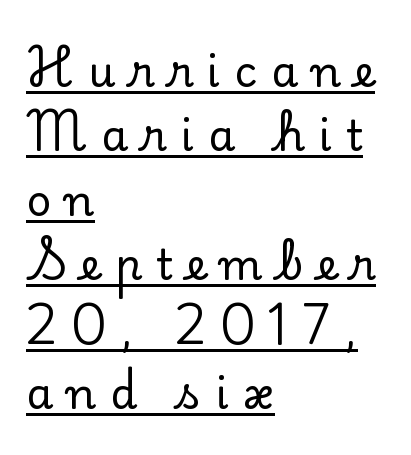
Every row of glyphs begins at an identical x-position on the left. Does the lettering tilt? It doesn't — this is upright. Proportional: the letters do not fall into vertical columns. A typesetter would call this leading conventional body-copy spacing. There is plenty of visible air inserted between adjacent glyphs.
